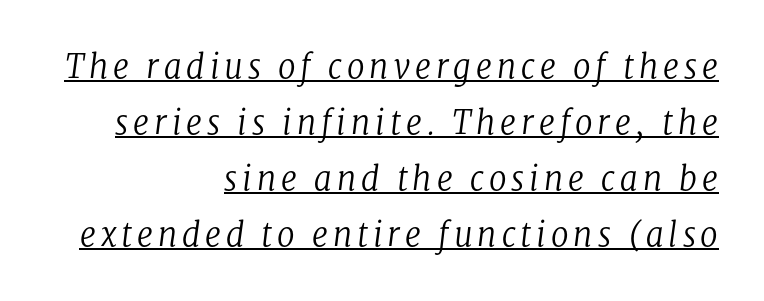
Q: Is the text bold? A: No.
Q: Is the text italic (slanted)? A: Yes, it leans right by about 8 degrees.
Q: Is the typeface a serif or a sans-serif typeface? A: Serif.
Q: Is the text underlined? A: Yes.
Q: How is the paragraph aligned? A: Right-aligned.
Q: Width (condensed, normal, or wide)? A: Normal.
Q: Stroke contrast? A: Low.
Q: x-height? A: Medium.
Q: Monospaced? A: No.
